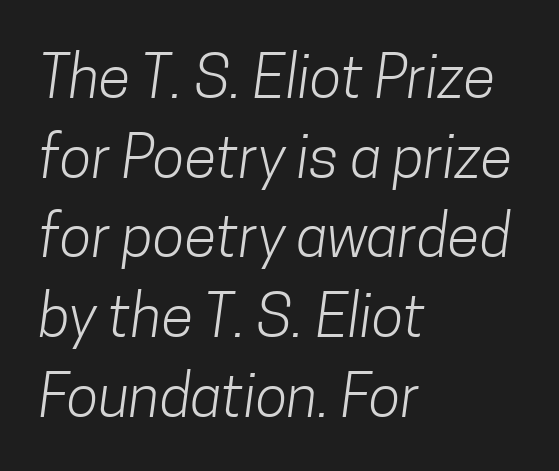
Note the varied advance widths — an 'i' is clearly narrower than an 'm'. Inter-character spacing is left at the font's built-in metrics. The letters look calm and open, with moderate or lighter stems. Has an underline been added? It has not.
